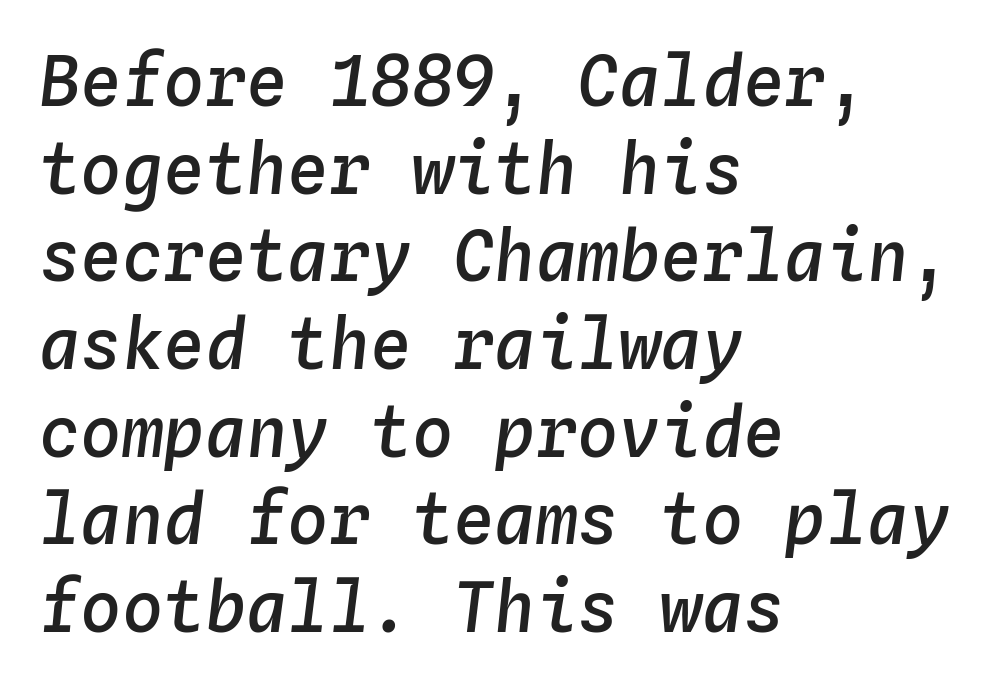
{"italic": "yes", "lean": "right", "slant_degrees": 4, "bold": "semi", "weight": "semibold", "width": "normal", "stroke_contrast": "low", "x_height": "medium", "monospaced": "yes", "underline": "no", "align": "left", "line_spacing": "normal", "line_spacing_ratio": 1.27, "letter_spacing": "normal", "letter_spacing_em": 0.0, "glyph_px": 69}
